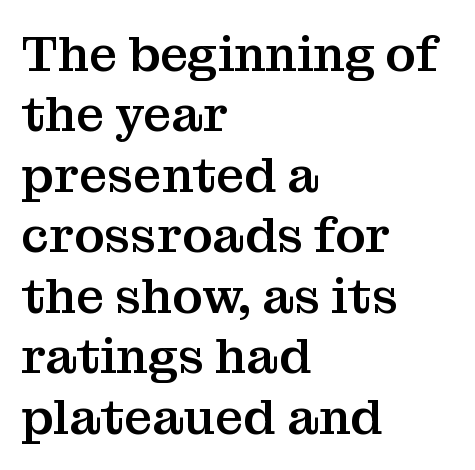
Q: Is the text italic (slanted)? A: No, it is upright.
Q: Is the typeface a serif or a sans-serif typeface? A: Serif.
Q: Is the text underlined? A: No.
Q: How is the paragraph aligned? A: Left-aligned.
Q: Is the spacing between letters normal or unusually wide? A: Normal.
Q: Width (condensed, normal, or wide)? A: Normal.
Q: Stroke contrast? A: Medium.
Q: x-height? A: Medium.
Q: Monospaced? A: No.
